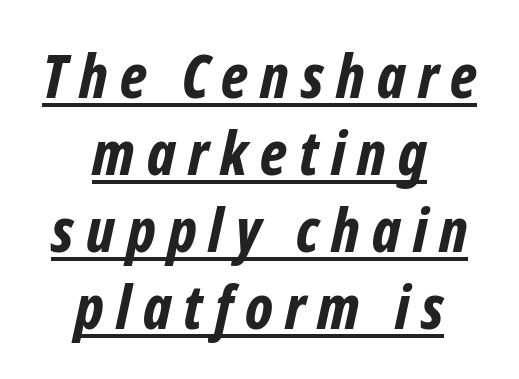
The image shows 61 px bold, condensed type, italic (leaning right); set centered, normal line spacing (1.26x), unusually wide letter spacing (+0.2 em), underlined; low stroke contrast and a medium x-height.
